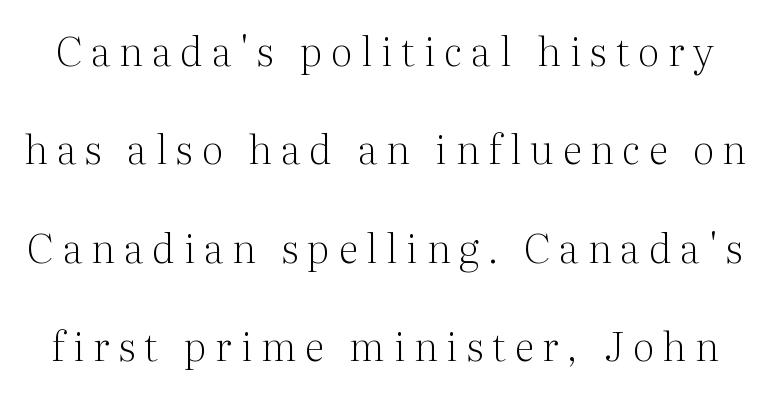
{"serif": "yes", "italic": "no", "bold": "no", "weight": "light", "width": "normal", "stroke_contrast": "medium", "x_height": "medium", "monospaced": "no", "underline": "no", "line_spacing": "loose", "line_spacing_ratio": 2.46, "letter_spacing": "wide", "letter_spacing_em": 0.22, "glyph_px": 40}
